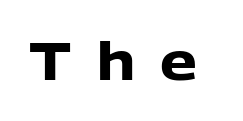
Q: Is the text bold? A: Yes.
Q: Is the text italic (slanted)? A: No, it is upright.
Q: Is the typeface a serif or a sans-serif typeface? A: Sans-serif.
Q: Is the text underlined? A: No.
Q: Is the spacing between letters normal or unusually wide? A: Unusually wide.
Q: Width (condensed, normal, or wide)? A: Normal.
Q: Stroke contrast? A: Low.
Q: x-height? A: Medium.
Q: Monospaced? A: No.
